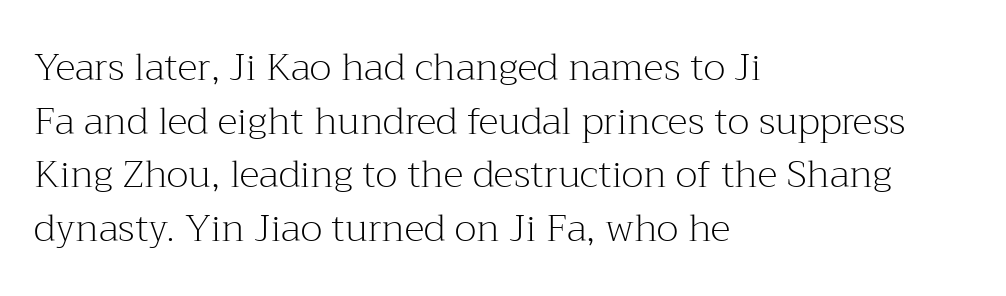
Is the stroke heavy? The answer is a plain regular-or-lighter. This sample has the flowing, uneven cadence of proportional lettering. The words here are not underlined. Leftover space on each line is placed entirely after the last word. This block has exactly the height ordinary leading produces. The typeface chosen for these lines features serifs.
